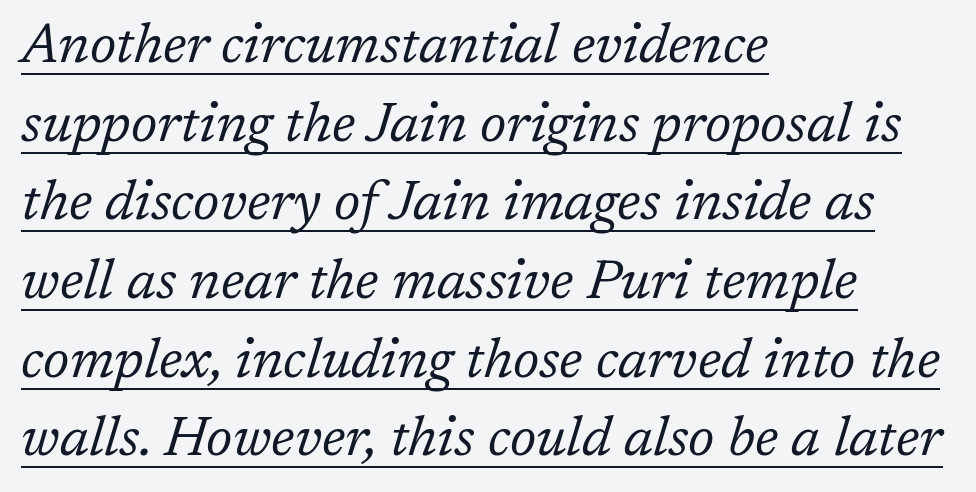
The image shows 55 px regular-weight serif type, italic (leaning right); set left-aligned, normal line spacing (1.43x), normal letter spacing, underlined; low stroke contrast and a medium x-height.
